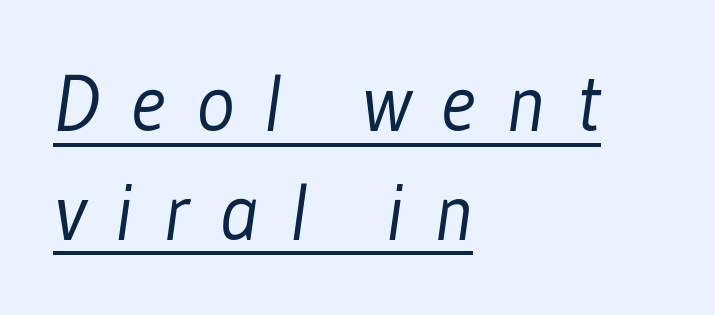
The image shows 80 px light, condensed sans-serif type; set left-aligned, normal line spacing (1.36x), unusually wide letter spacing (+0.38 em), underlined; low stroke contrast and a medium x-height.
